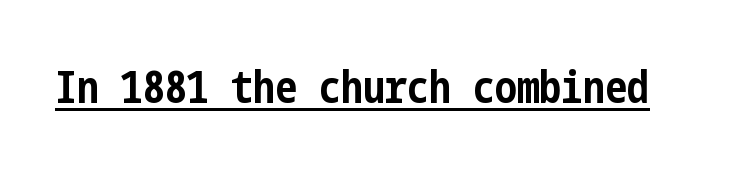
Q: Is the text bold? A: Yes.
Q: Is the text italic (slanted)? A: No, it is upright.
Q: Is the typeface a serif or a sans-serif typeface? A: Sans-serif.
Q: Is the text underlined? A: Yes.
Q: Is the spacing between letters normal or unusually wide? A: Normal.
Q: Width (condensed, normal, or wide)? A: Condensed.
Q: Stroke contrast? A: Low.
Q: x-height? A: Medium.
